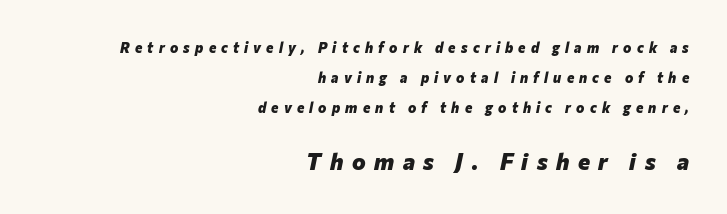
If you measured baseline to baseline, you'd find a long distance. In terms of letterspacing, this is a distinctly airy, spread setting. Slant detected: the letters are inclined. Type size steps up from the first block to the second. What weight is shown? A full bold with thick strokes.
